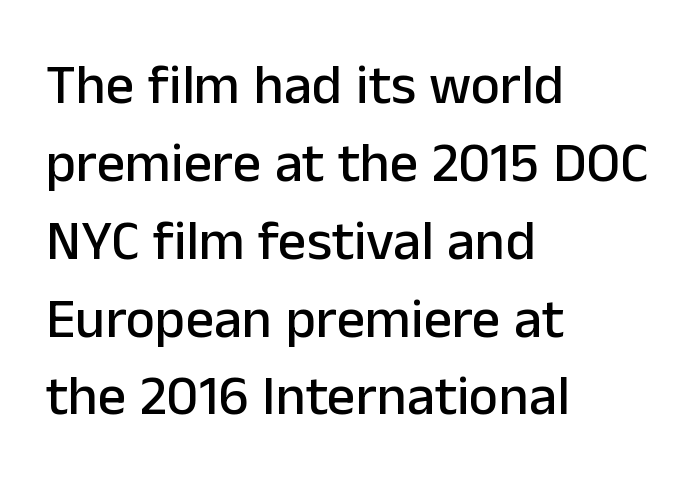
Q: Is the text italic (slanted)? A: No, it is upright.
Q: Is the typeface a serif or a sans-serif typeface? A: Sans-serif.
Q: Is the text underlined? A: No.
Q: How is the paragraph aligned? A: Left-aligned.
Q: Is the spacing between letters normal or unusually wide? A: Normal.
Q: Is the spacing between lines tight, normal or loose? A: Normal.
Q: Width (condensed, normal, or wide)? A: Normal.
Q: Stroke contrast? A: Low.
Q: x-height? A: Medium.
Q: Monospaced? A: No.
